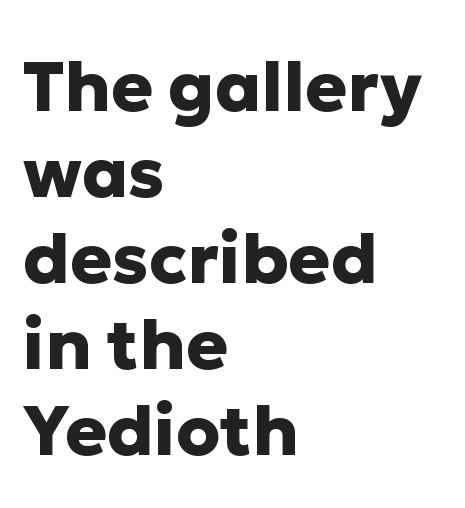
Q: Is the text bold? A: Yes.
Q: Is the text italic (slanted)? A: No, it is upright.
Q: Is the typeface a serif or a sans-serif typeface? A: Sans-serif.
Q: Is the text underlined? A: No.
Q: How is the paragraph aligned? A: Left-aligned.
Q: Is the spacing between letters normal or unusually wide? A: Normal.
Q: Width (condensed, normal, or wide)? A: Normal.
Q: Stroke contrast? A: Low.
Q: x-height? A: Medium.
Q: Monospaced? A: No.
